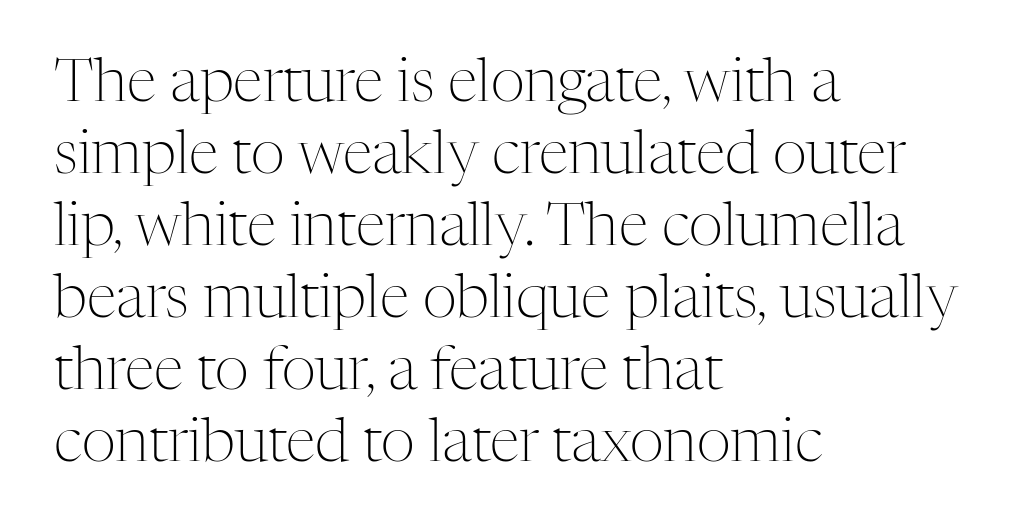
Q: Is the text bold? A: No.
Q: Is the text italic (slanted)? A: No, it is upright.
Q: Is the typeface a serif or a sans-serif typeface? A: Serif.
Q: Is the text underlined? A: No.
Q: How is the paragraph aligned? A: Left-aligned.
Q: Is the spacing between letters normal or unusually wide? A: Normal.
Q: Width (condensed, normal, or wide)? A: Normal.
Q: Stroke contrast? A: Medium.
Q: x-height? A: Medium.
Q: Monospaced? A: No.
